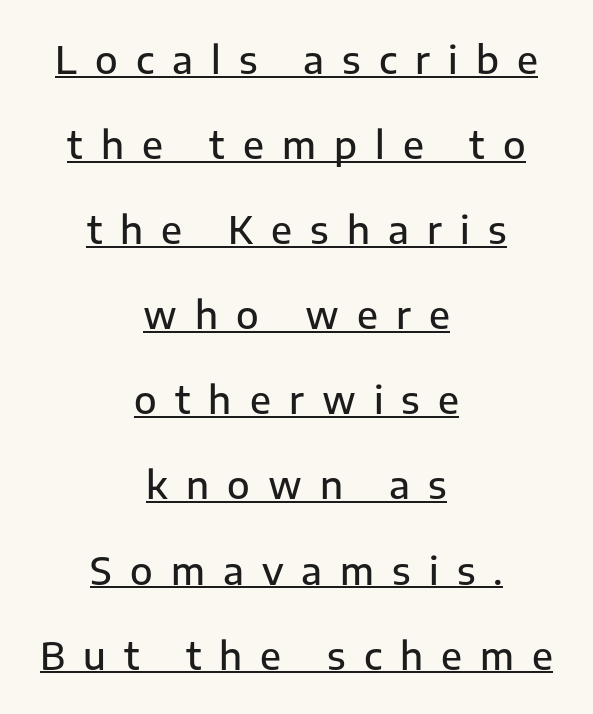
Character widths vary here, with narrow letters taking less room than wide ones. Moderately thickened strokes mark this as semibold type. This is roman type, the default non-slanted kind. A typesetter would label this face a sans. Quick note: underline on. This sample is center-justified, so both line endings float freely.
